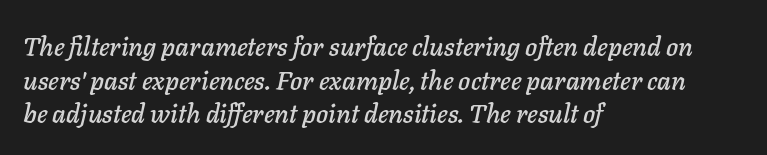
Interline gaps are of average width in this sample. Where is the straight margin? On the left. The type is set solid horizontally, with unmodified tracking. The specimen reads as italic at a glance. Clear beneath every line of the passage.
